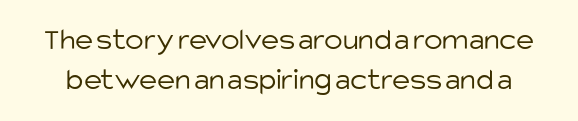
The glyphs in this specimen are sans serif. The passage shown is not bold in any degree. The rendering keeps characters at their native spacing. The rendering uses natural spacing where letterforms have individual widths.
